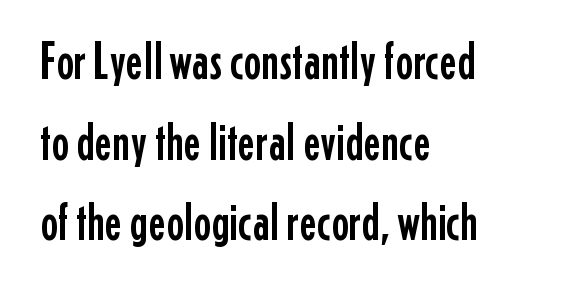
The image shows 53 px condensed sans-serif type, upright; set left-aligned, normal line spacing (1.52x), normal letter spacing, not underlined; low stroke contrast and a medium x-height.
